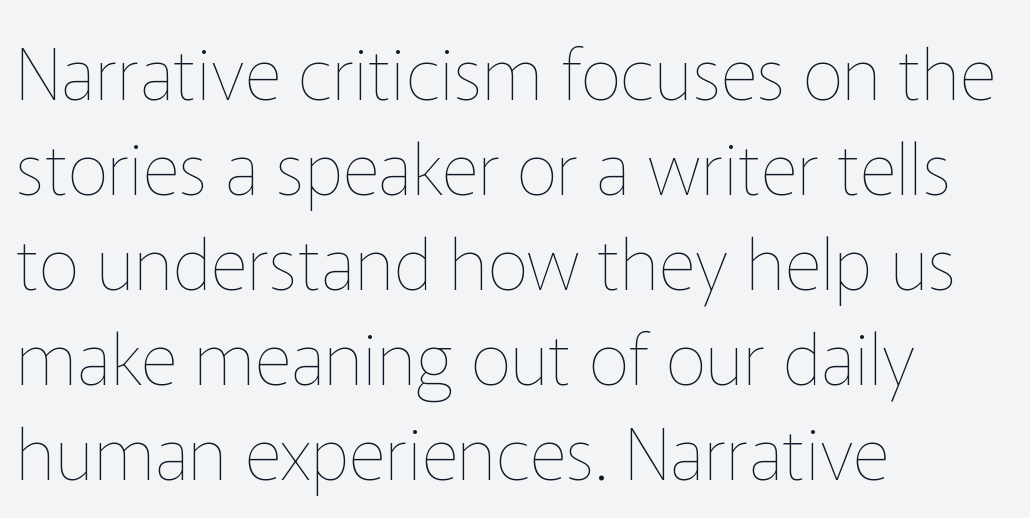
{"italic": "no", "bold": "no", "weight": "thin", "width": "normal", "stroke_contrast": "low", "x_height": "medium", "monospaced": "no", "underline": "no", "align": "left", "line_spacing": "normal", "line_spacing_ratio": 1.32, "letter_spacing": "normal", "letter_spacing_em": 0.0, "glyph_px": 72}
